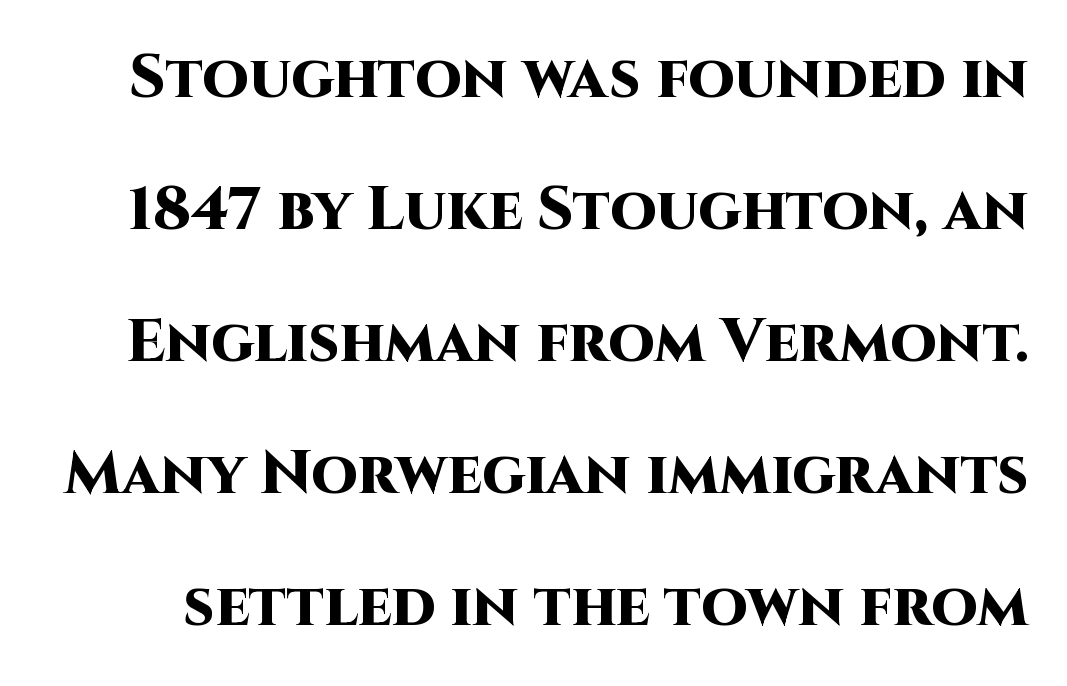
A roman cut, with each character standing at attention. Look at the bottom of the vertical strokes: they stop flat, with no serifs. The tracking reads as untouched default to a designer's eye. Here the designer chose a conventional face with non-uniform glyph widths.
